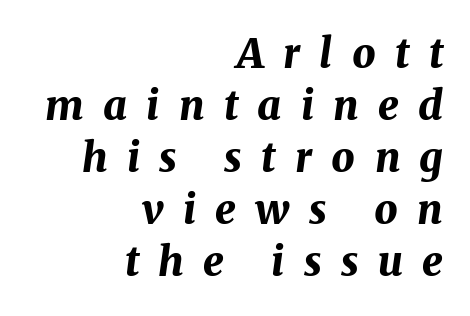
The image shows 41 px bold type, italic (leaning right); set right-aligned, normal line spacing (1.27x), unusually wide letter spacing (+0.47 em), not underlined; medium stroke contrast and a medium x-height.
